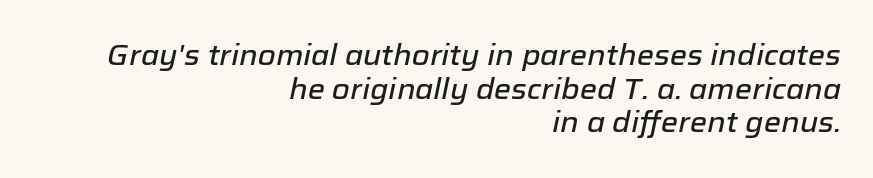
Line ends are locked; line starts wander. If you drew a line through each stem, it would be angled. Note the varied advance widths — an 'i' is clearly narrower than an 'm'. The words here are not underlined. Short note: letters normally spaced.
